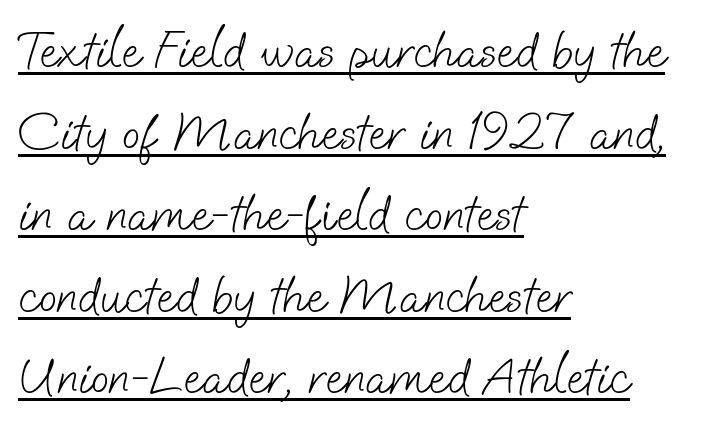
Is this a fixed-width face? No — the glyphs have proportional, varying widths. Standard letterfit; no display-style spreading of the glyphs. Check where the strokes stop: nothing finishes them off — pure sans. These lines stack with their left ends in a neat column.
